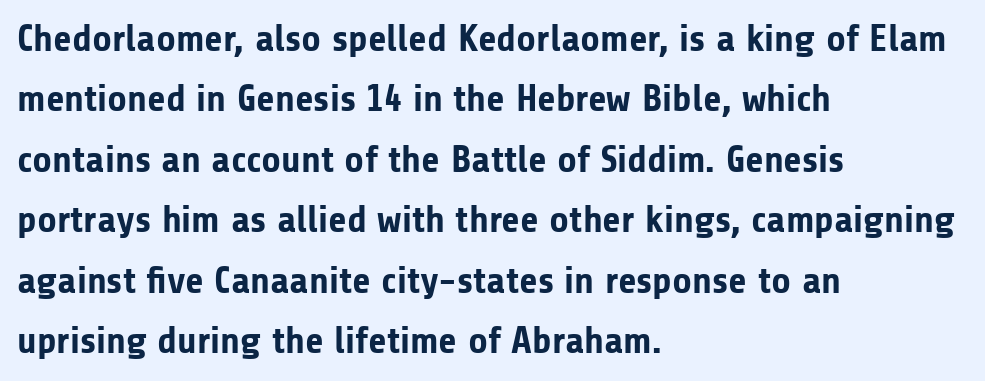
Q: Is the text bold? A: Yes.
Q: Is the text italic (slanted)? A: No, it is upright.
Q: Is the typeface a serif or a sans-serif typeface? A: Sans-serif.
Q: Is the text underlined? A: No.
Q: How is the paragraph aligned? A: Left-aligned.
Q: Is the spacing between letters normal or unusually wide? A: Normal.
Q: Is the spacing between lines tight, normal or loose? A: Normal.
Q: Width (condensed, normal, or wide)? A: Normal.
Q: Stroke contrast? A: Low.
Q: x-height? A: Medium.
Q: Monospaced? A: No.
